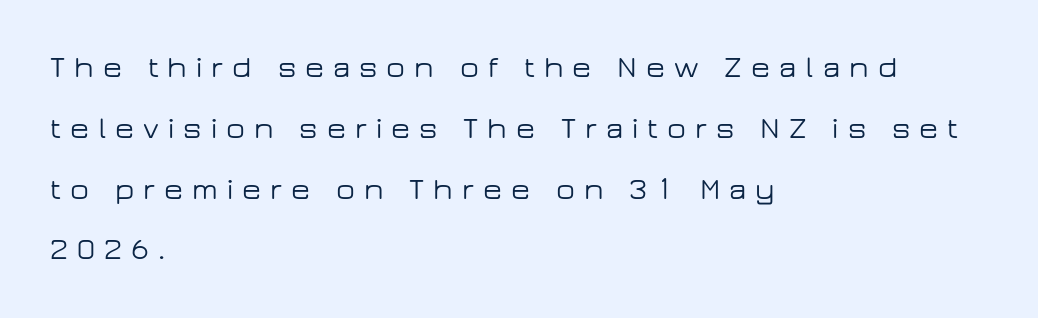
{"serif": "no", "italic": "no", "width": "wide", "stroke_contrast": "low", "x_height": "medium", "monospaced": "no", "underline": "no", "align": "left", "line_spacing": "loose", "line_spacing_ratio": 1.96, "letter_spacing": "wide", "letter_spacing_em": 0.29, "glyph_px": 31}
